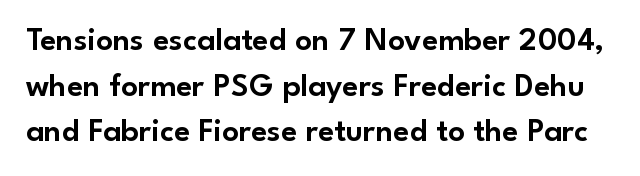
The image shows 33 px sans-serif type, upright; set normal line spacing (1.38x), normal letter spacing, not underlined; low stroke contrast and a small x-height.
